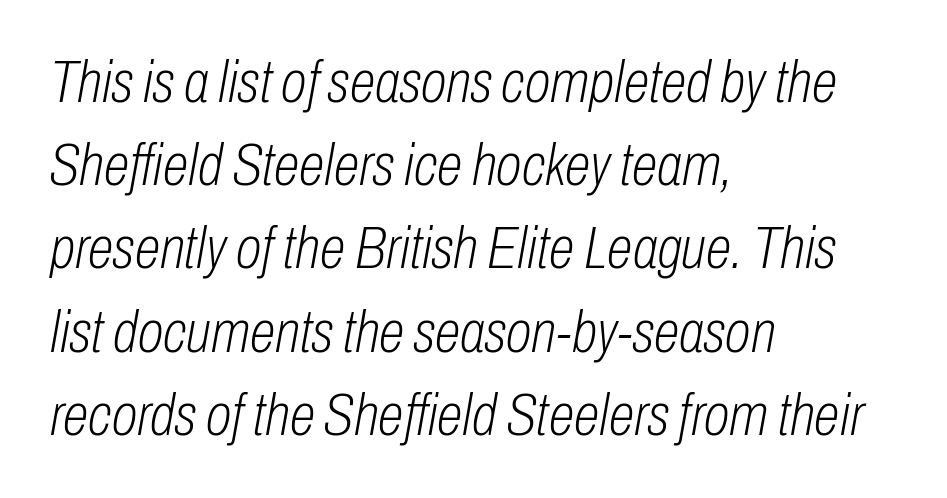
The passage shown is typed in a proportional face where columns would drift. Descender tails drop into unmarked territory. This sample is left-justified, so line endings fall wherever the words run out. The font's italic variant was chosen for this text. This sample keeps an unexceptional amount of space between lines.
